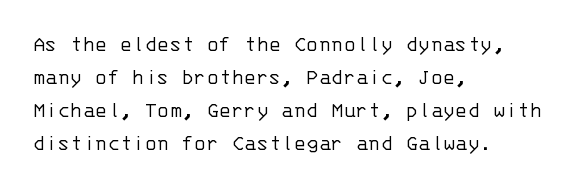
The image shows 23 px text type, upright; set left-aligned, normal line spacing (1.44x), normal letter spacing, not underlined.
